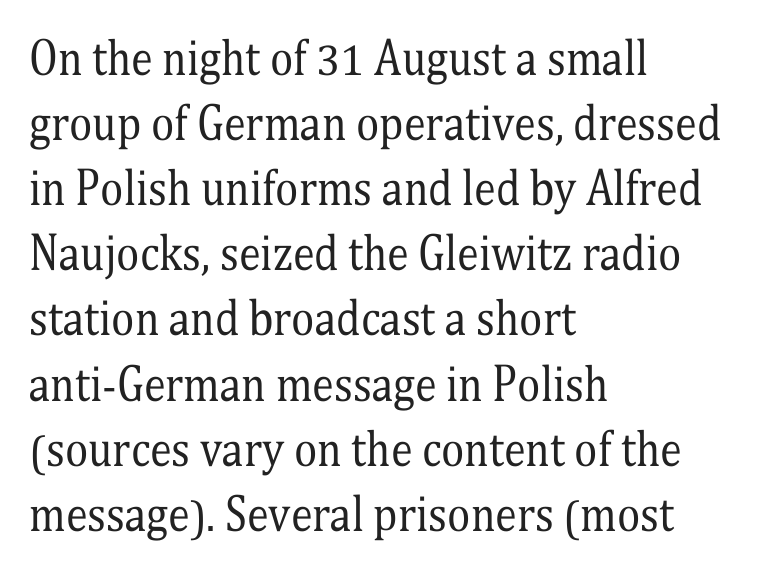
This rendering leaves character spacing at its baseline value. Descenders hang freely into open space. These lines sit exactly where default settings would place them. Is this a sans? No — the strokes have serifs.
